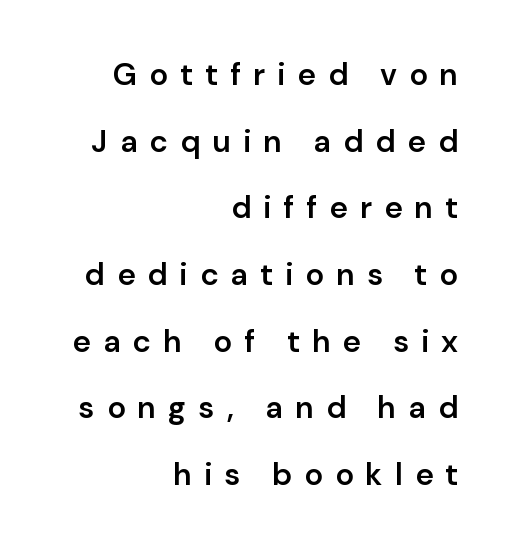
A bare baseline throughout the passage. Character widths vary here, with narrow letters taking less room than wide ones. Visually the block forms a straight wall on the right and a jagged coastline on the left. Vertical strokes here are truly vertical.
